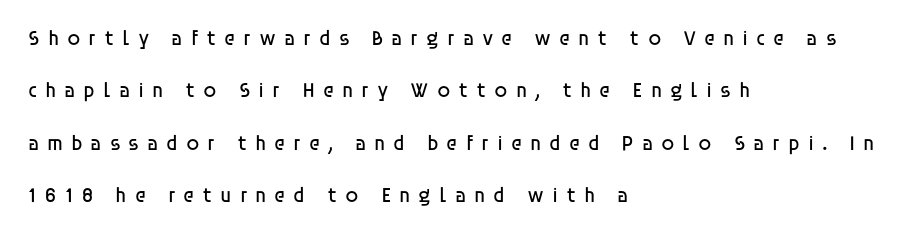
Notice the wide empty band between every row — that's loose leading. Compared with a centered layout, this one pins lines to the left instead. The type is letterspaced generously, with wide tracking. Each stroke keeps to a modest, everyday thickness or less.
